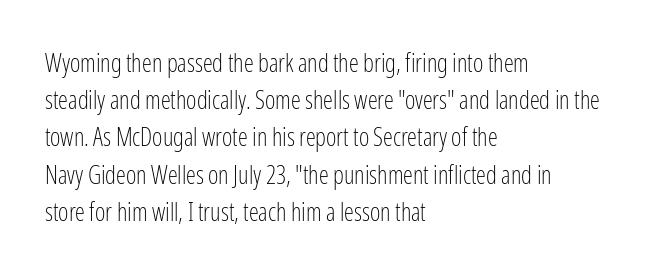
Each new line begins a customary step beneath the previous one. In CSS terms this would be text-align: left. Every character sits straight up, as roman type does. Inter-character spacing is left at the font's built-in metrics.
